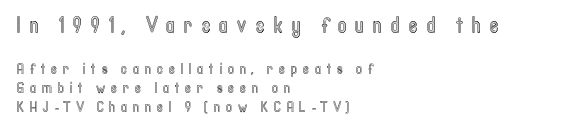
The image shows 21 px text type, upright; set left-aligned, normal line spacing (1.38x), unusually wide letter spacing (+0.43 em), not underlined; the first (top) block is 1.5x larger.
